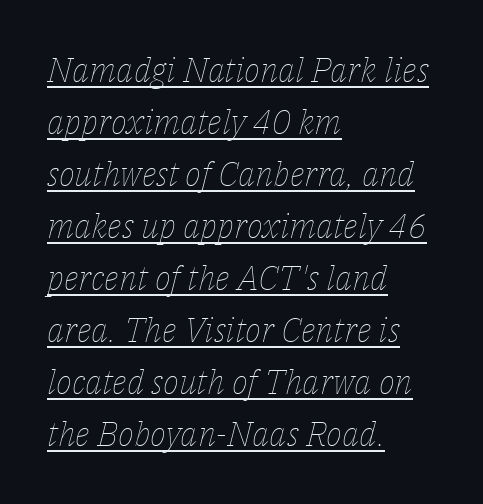
{"italic": "yes", "lean": "right", "slant_degrees": 14, "bold": "no", "weight": "thin", "width": "normal", "stroke_contrast": "low", "x_height": "medium", "monospaced": "no", "underline": "yes", "align": "left", "line_spacing": "normal", "line_spacing_ratio": 1.53, "letter_spacing": "normal", "letter_spacing_em": 0.0, "glyph_px": 34}
